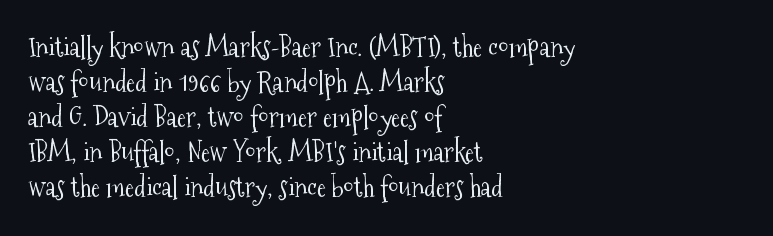
Q: Is the text bold? A: No.
Q: Is the text italic (slanted)? A: No, it is upright.
Q: Is the text underlined? A: No.
Q: How is the paragraph aligned? A: Left-aligned.
Q: Is the spacing between letters normal or unusually wide? A: Normal.
Q: Is the spacing between lines tight, normal or loose? A: Normal.
